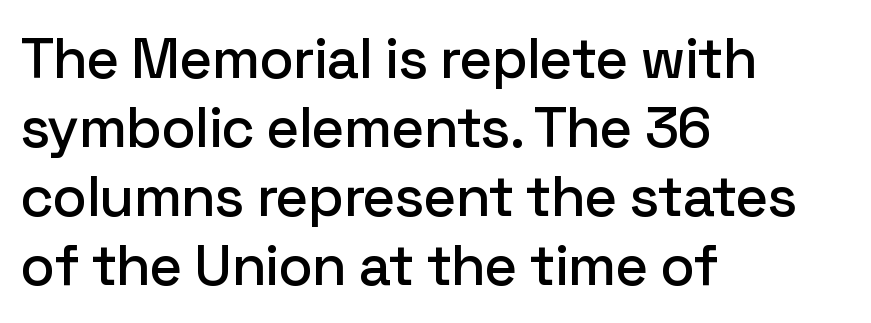
{"serif": "no", "italic": "no", "width": "normal", "stroke_contrast": "low", "x_height": "medium", "monospaced": "no", "underline": "no", "align": "left", "line_spacing_ratio": 1.21, "letter_spacing": "normal", "letter_spacing_em": 0.0, "glyph_px": 57}
